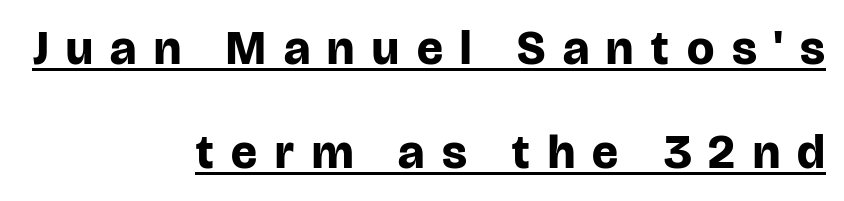
{"serif": "no", "italic": "no", "bold": "yes", "weight": "bold", "width": "normal", "stroke_contrast": "low", "x_height": "large", "monospaced": "no", "underline": "yes", "align": "right", "line_spacing": "loose", "line_spacing_ratio": 2.17, "letter_spacing": "wide", "letter_spacing_em": 0.37, "glyph_px": 48}
